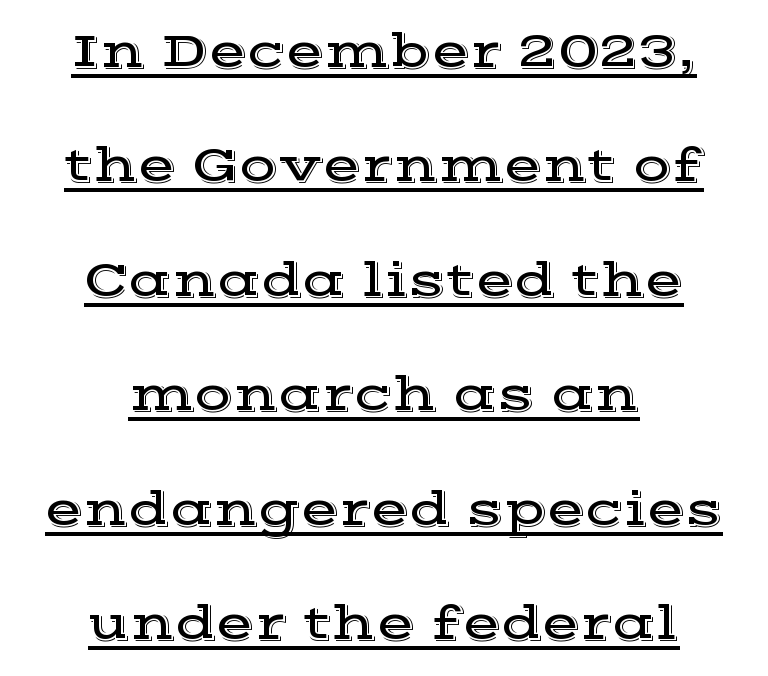
Q: Is the text italic (slanted)? A: No, it is upright.
Q: Is the typeface a serif or a sans-serif typeface? A: Serif.
Q: Is the text underlined? A: Yes.
Q: How is the paragraph aligned? A: Centered.
Q: Is the spacing between letters normal or unusually wide? A: Normal.
Q: Is the spacing between lines tight, normal or loose? A: Loose.
Q: Width (condensed, normal, or wide)? A: Wide.
Q: x-height? A: Medium.
Q: Monospaced? A: No.
